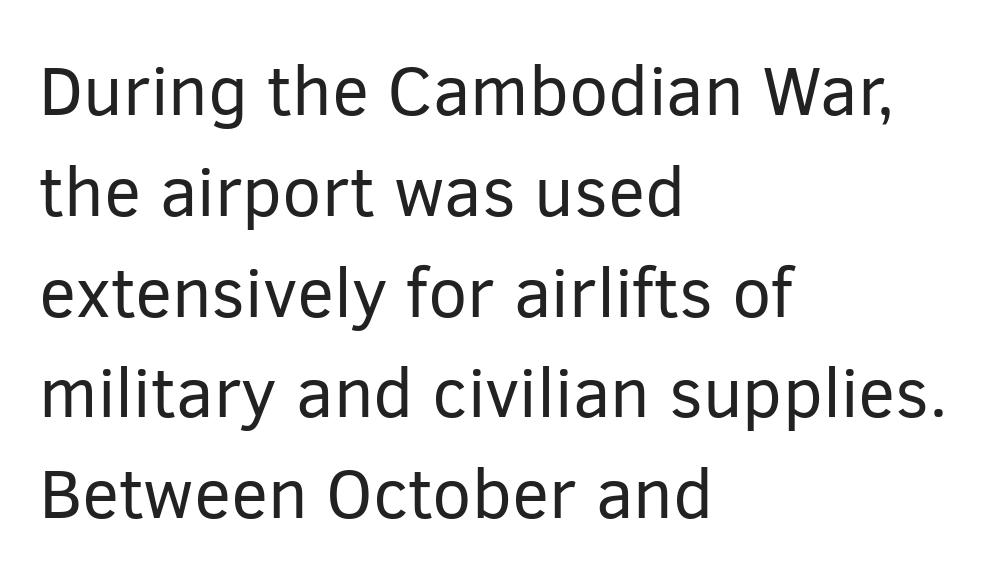
Q: Is the text bold? A: No.
Q: Is the text italic (slanted)? A: No, it is upright.
Q: Is the typeface a serif or a sans-serif typeface? A: Sans-serif.
Q: Is the text underlined? A: No.
Q: How is the paragraph aligned? A: Left-aligned.
Q: Is the spacing between letters normal or unusually wide? A: Normal.
Q: Is the spacing between lines tight, normal or loose? A: Normal.
Q: Width (condensed, normal, or wide)? A: Normal.
Q: Stroke contrast? A: Low.
Q: x-height? A: Medium.
Q: Monospaced? A: No.
